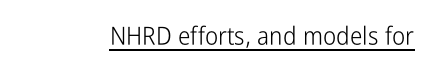
Q: Is the text bold? A: No.
Q: Is the text italic (slanted)? A: No, it is upright.
Q: Is the text underlined? A: Yes.
Q: Is the spacing between letters normal or unusually wide? A: Normal.
